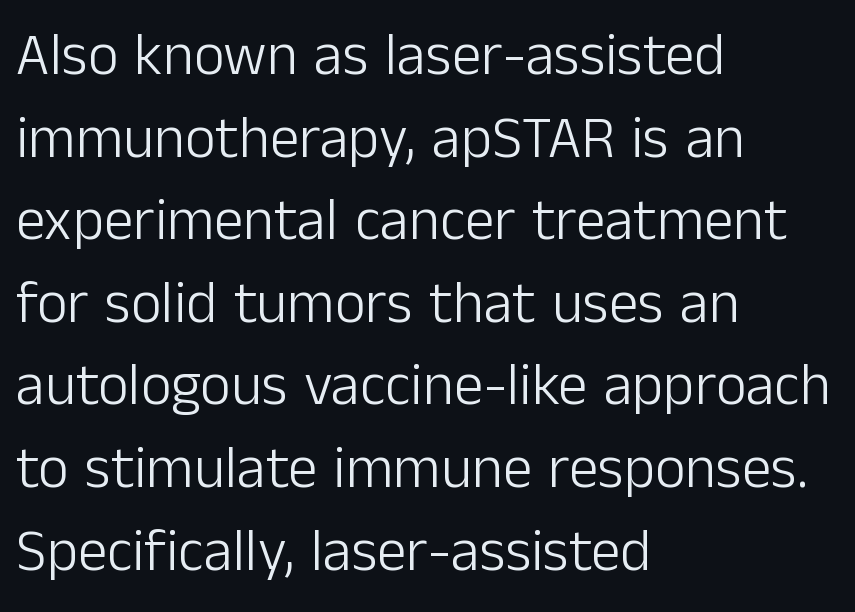
Honestly, there is no underline to notice here at all. The letterforms sit shoulder to shoulder at normal distance. Is this a heavy cut? Hardly; it is regular or lighter. Posture: upright roman. Proportional: the letters do not fall into vertical columns.
